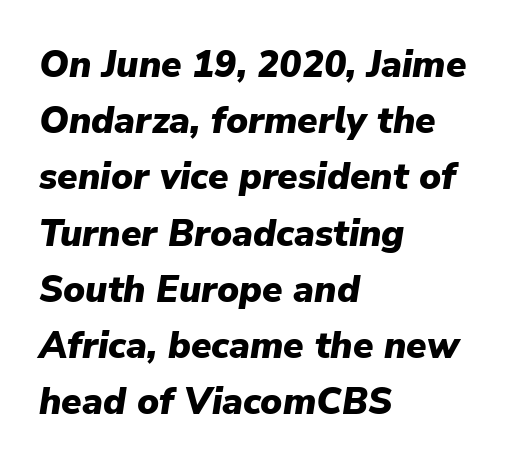
Typesetter's note: full bold, strokes at maximum text heaviness. Do the characters align in a grid? No, the font is proportional. The string is rendered with underlining switched off. Does the lettering tilt? It does — this is italic. How are the letters spaced? Ordinarily, with no added tracking. Teacher's note: observe the even left margin — that is flush-left alignment.
